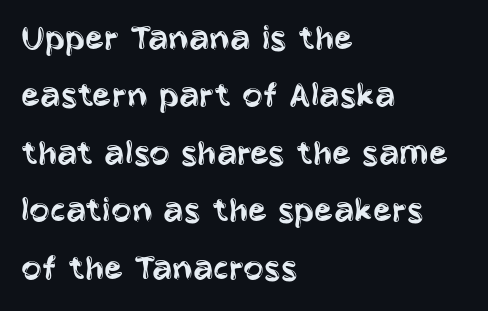
{"serif": "no", "italic": "no", "bold": "no", "weight": "regular", "width": "condensed", "stroke_contrast": "low", "x_height": "large", "monospaced": "no", "underline": "no", "align": "left", "line_spacing": "normal", "line_spacing_ratio": 1.51, "letter_spacing": "normal", "letter_spacing_em": 0.0, "glyph_px": 38}
